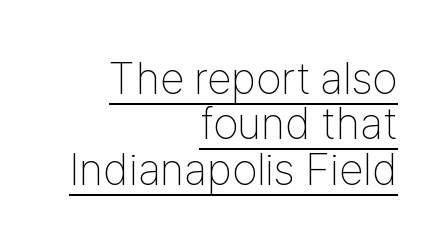
{"serif": "no", "italic": "no", "bold": "no", "weight": "thin", "width": "condensed", "stroke_contrast": "low", "x_height": "medium", "monospaced": "no", "underline": "yes", "align": "right", "line_spacing": "tight", "line_spacing_ratio": 1.01, "letter_spacing": "normal", "letter_spacing_em": 0.0, "glyph_px": 45}
